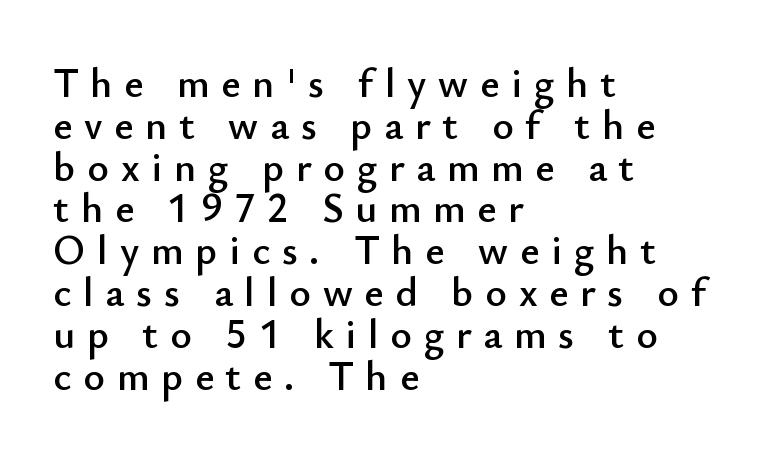
Each row of text sits above clean, open space. The rendering inserts visible extra space after every character. The designer went with a sans here, leaving each stem footless. It's the straight-up-and-down kind of type. Looks like regular typesetting: each glyph gets only the width it needs. All the whitespace from short lines collects on the right.
